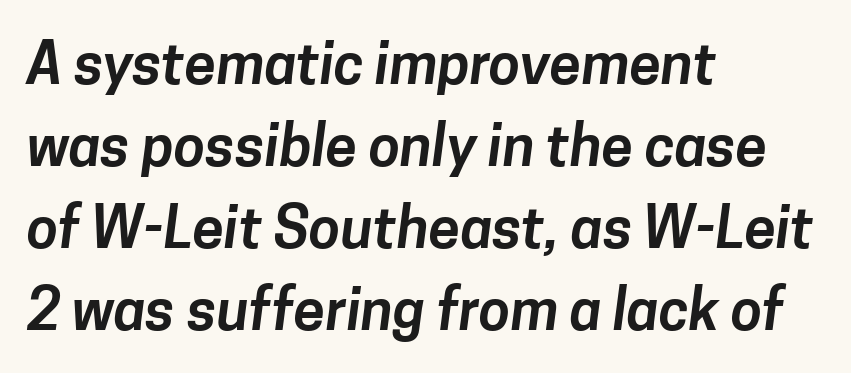
Varying glyph widths throughout — classic text-font behaviour. Serifs: no, the terminals of the letterforms are clean. Casual observation: everything's shoved over to the left. The specimen omits any rule beneath the text block's lines. Short note: letters normally spaced. Notice how descenders clear the ascenders below comfortably — that's standard leading.
